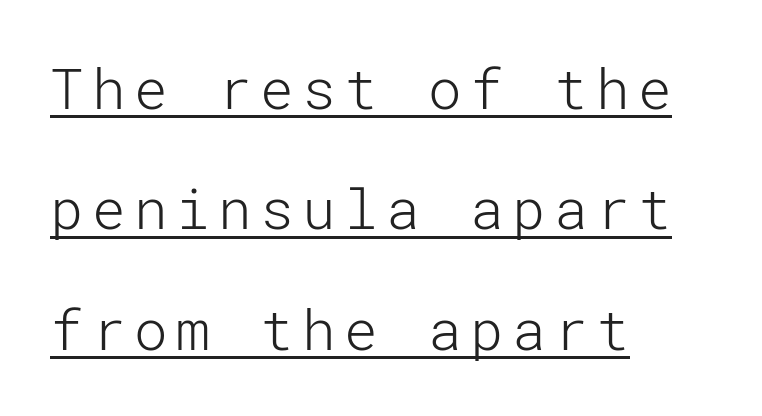
Italic: no, the glyphs are upright roman. Check the space under the baseline: a stroke is drawn there. Think standard paragraph weight, or any step lighter than that. This rendering uses left alignment, leaving the right contour irregular. Font category for this specimen: sans-serif. The lines are spread far apart with generous leading.
